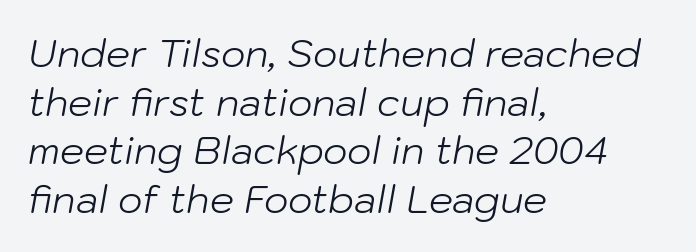
The image shows 38 px light type, italic (leaning right); set left-aligned, normal line spacing (1.28x), normal letter spacing, not underlined; low stroke contrast and a medium x-height.
